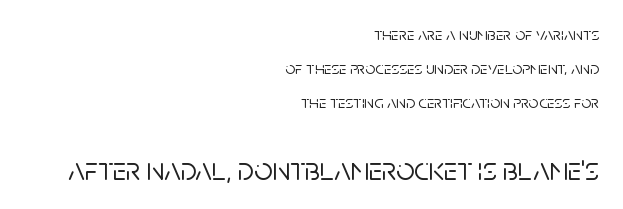
{"serif": "no", "italic": "no", "width": "normal", "stroke_contrast": "low", "x_height": "large", "monospaced": "no", "underline": "no", "align": "right", "line_spacing_ratio": 1.89, "letter_spacing": "normal", "letter_spacing_em": 0.0, "larger_block": "second", "size_ratio": 1.78, "glyph_px": 32}
